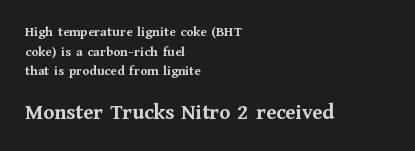
Q: Is the text bold? A: Yes.
Q: Is the text italic (slanted)? A: No, it is upright.
Q: Is the text underlined? A: No.
Q: How is the paragraph aligned? A: Left-aligned.
Q: Is the spacing between letters normal or unusually wide? A: Normal.
Q: Is the spacing between lines tight, normal or loose? A: Normal.
Q: Which block of text is set in a larger size, the first (top) or the second (bottom)? A: The second (bottom) one.
